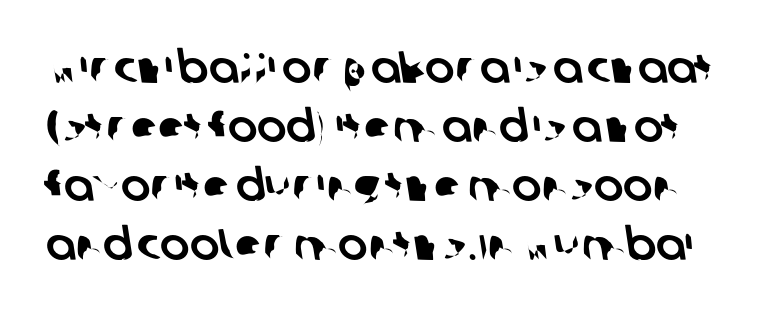
The image shows 44 px sans-serif type; set normal line spacing (1.34x), normal letter spacing, not underlined; low stroke contrast and a large x-height.
